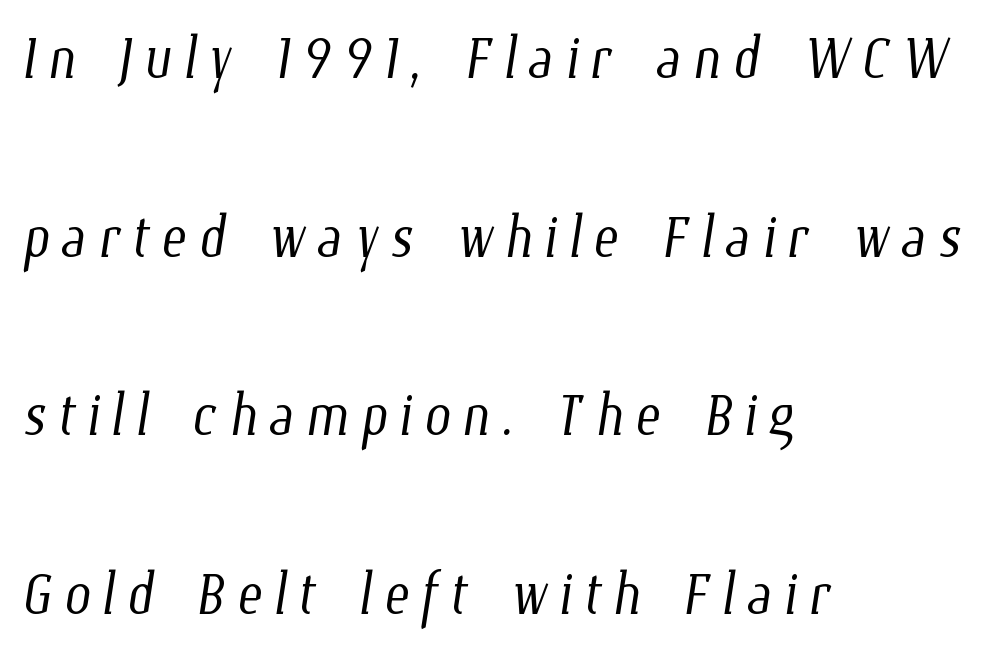
The image shows 76 px light, condensed type; set left-aligned, loose line spacing (2.35x), not underlined; low stroke contrast and a medium x-height.
